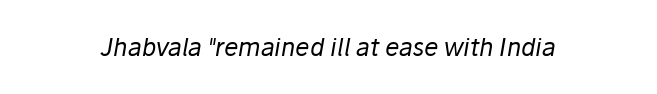
The image shows 24 px text type, italic (leaning right); set normal letter spacing, not underlined.
